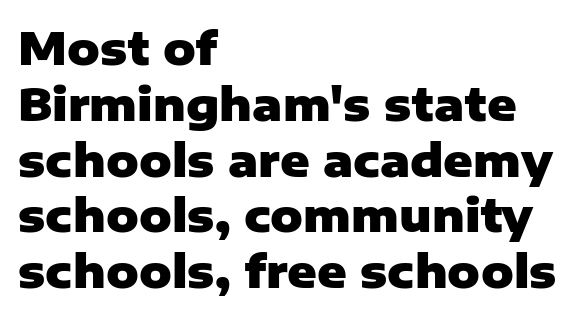
Strokes here are thick enough to call this a true bold. The typography opts for an upright posture over an oblique one. Is this a fixed-width face? No — the glyphs have proportional, varying widths. The space directly below the letters is spotless. Casual observation: everything's shoved over to the left. These lines are composed in type without serifs.
